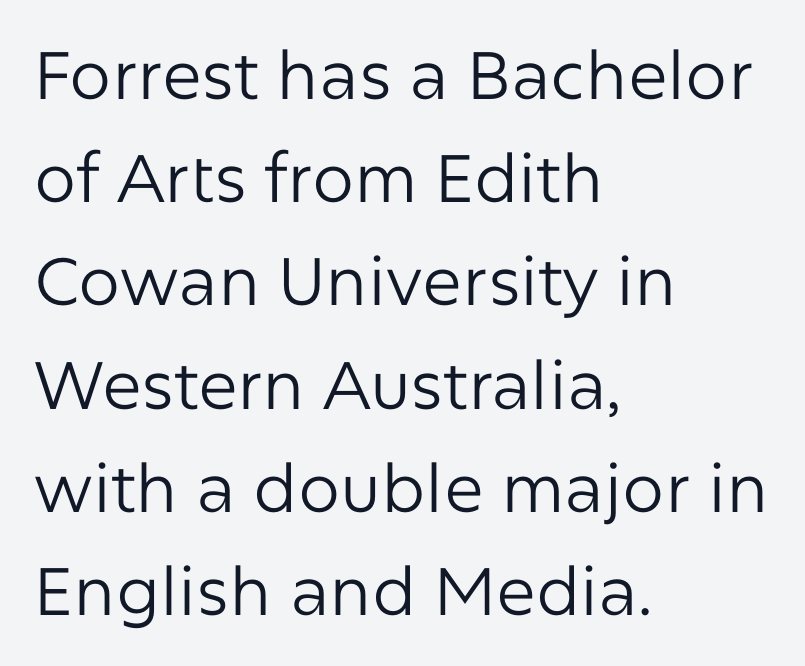
The image shows 67 px regular-weight sans-serif type, upright; set left-aligned, normal line spacing (1.54x), normal letter spacing, not underlined; low stroke contrast and a medium x-height.
